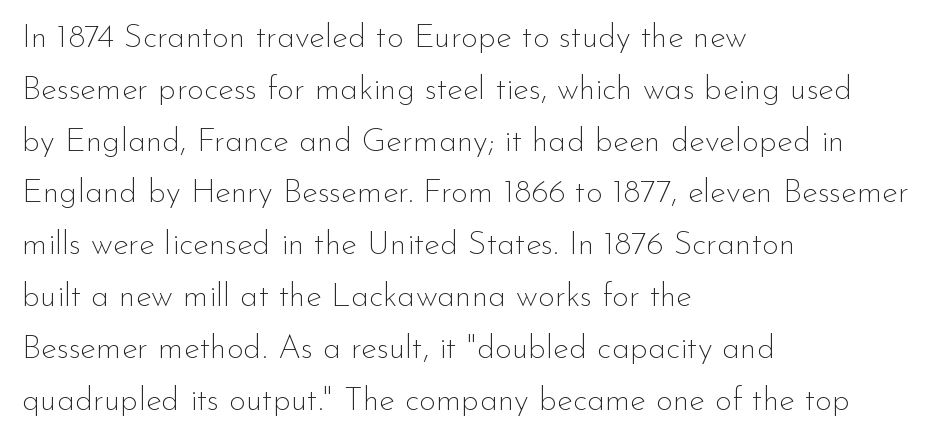
Q: Is the text bold? A: No.
Q: Is the text italic (slanted)? A: No, it is upright.
Q: Is the typeface a serif or a sans-serif typeface? A: Sans-serif.
Q: Is the text underlined? A: No.
Q: How is the paragraph aligned? A: Left-aligned.
Q: Is the spacing between letters normal or unusually wide? A: Normal.
Q: Is the spacing between lines tight, normal or loose? A: Normal.
Q: Width (condensed, normal, or wide)? A: Normal.
Q: Stroke contrast? A: Low.
Q: x-height? A: Small.
Q: Monospaced? A: No.
